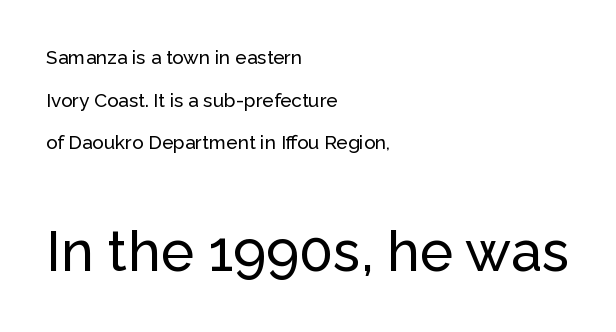
The image shows 56 px sans-serif type, upright; set left-aligned, loose line spacing (2.24x), normal letter spacing, not underlined; the second (bottom) block is 2.95x larger; low stroke contrast and a medium x-height.
